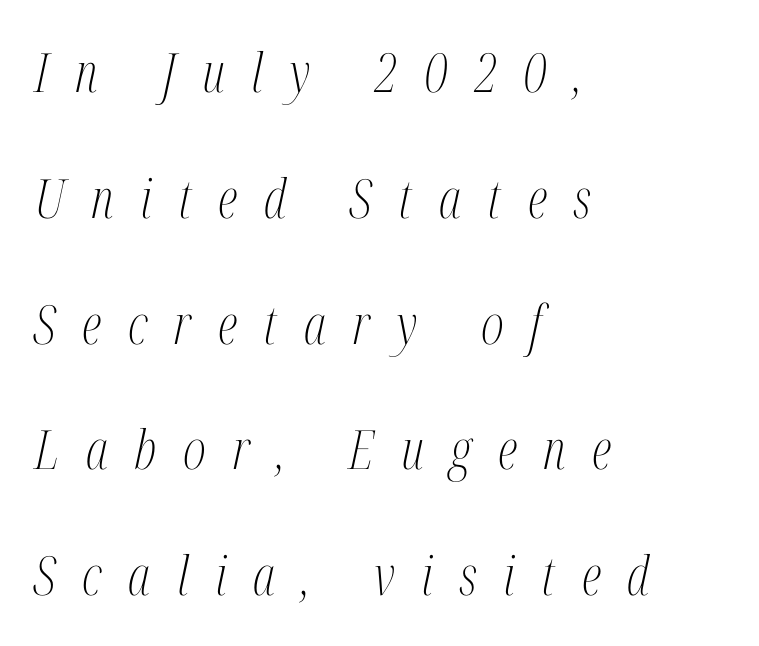
Proportional: the letters do not fall into vertical columns. I'd call this a serif setting — the letters wear small feet. The setting favours the left margin, as ordinary paragraphs usually do. The font sits on the lighter half of the weight spectrum, regular included. In terms of leading, this rendering errs on the spacious side.
